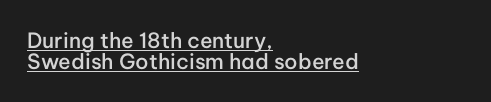
In terms of weight, the rendering is demibold, just under bold. The specimen includes a rule beneath the text block's lines. A roman cut, with each character standing at attention. The rendering uses a small line-height, squeezing the rows. A classic flush-left, rag-right setting is used for this passage.
